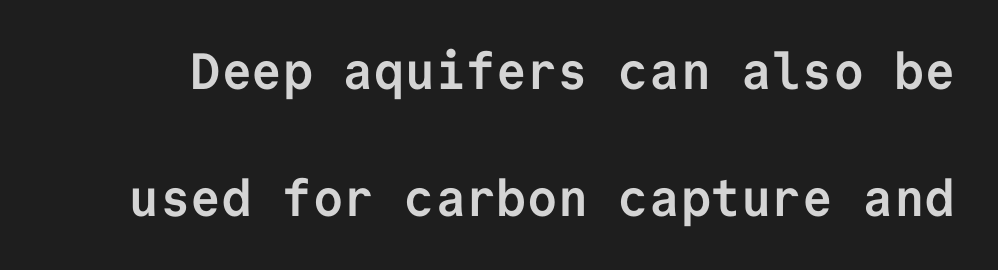
Q: Is the text bold? A: Yes.
Q: Is the text italic (slanted)? A: No, it is upright.
Q: Is the typeface a serif or a sans-serif typeface? A: Sans-serif.
Q: Is the text underlined? A: No.
Q: Is the spacing between letters normal or unusually wide? A: Normal.
Q: Is the spacing between lines tight, normal or loose? A: Loose.
Q: Width (condensed, normal, or wide)? A: Normal.
Q: Stroke contrast? A: Low.
Q: x-height? A: Medium.
Q: Monospaced? A: Yes.
